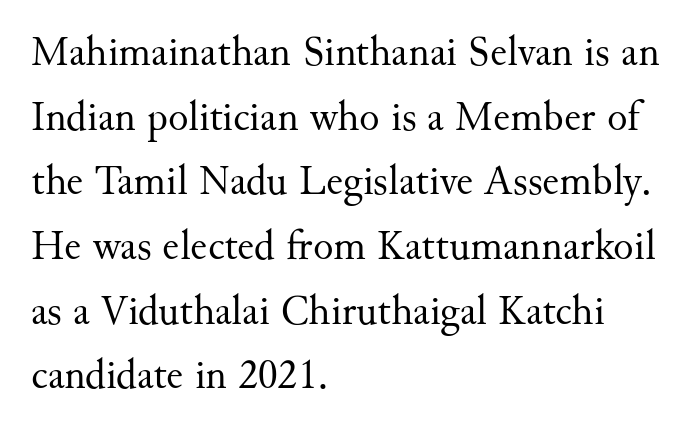
The strokes carry an ordinary text weight at most. Character widths vary here, with narrow letters taking less room than wide ones. This rendering uses left alignment, leaving the right contour irregular. To sum up the face: it has serifs. No extra tracking has been applied to these lines. The lines sit at an ordinary, default distance from one another.
